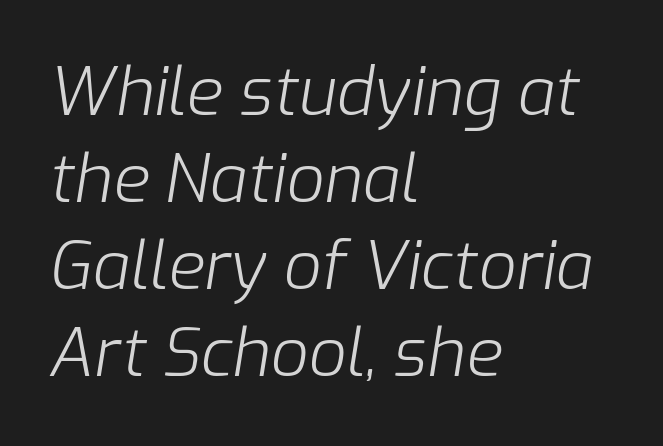
Q: Is the text bold? A: No.
Q: Is the text italic (slanted)? A: Yes, it leans right by about 9 degrees.
Q: Is the text underlined? A: No.
Q: How is the paragraph aligned? A: Left-aligned.
Q: Is the spacing between letters normal or unusually wide? A: Normal.
Q: Is the spacing between lines tight, normal or loose? A: Normal.
Q: Width (condensed, normal, or wide)? A: Normal.
Q: Stroke contrast? A: Low.
Q: x-height? A: Medium.
Q: Monospaced? A: No.
